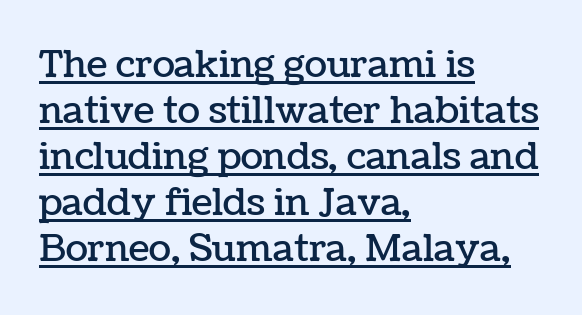
The image shows 37 px text type, upright; set left-aligned, line spacing 1.24x, normal letter spacing, underlined; low stroke contrast and a medium x-height.
